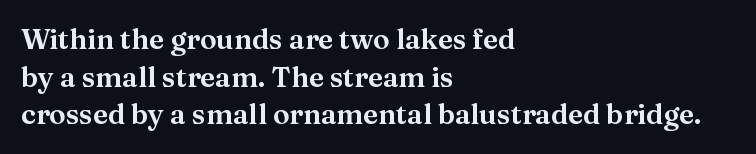
{"serif": "yes", "italic": "no", "width": "normal", "stroke_contrast": "medium", "x_height": "medium", "monospaced": "no", "underline": "no", "align": "left", "line_spacing": "normal", "line_spacing_ratio": 1.34, "letter_spacing": "normal", "letter_spacing_em": 0.0, "glyph_px": 28}
